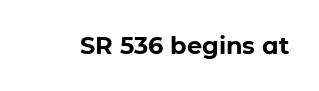
What stands out about the letter spacing? Nothing — it is the standard amount. Upright lettering throughout. Bold? Absolutely — the strokes are thick and heavy. The glyphs are unaccompanied by any horizontal stroke below them.
